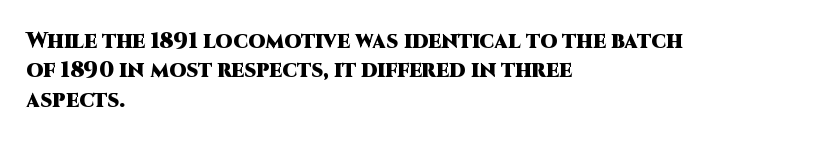
The image shows 22 px bold type, upright; set left-aligned, normal line spacing (1.34x), normal letter spacing, not underlined.
